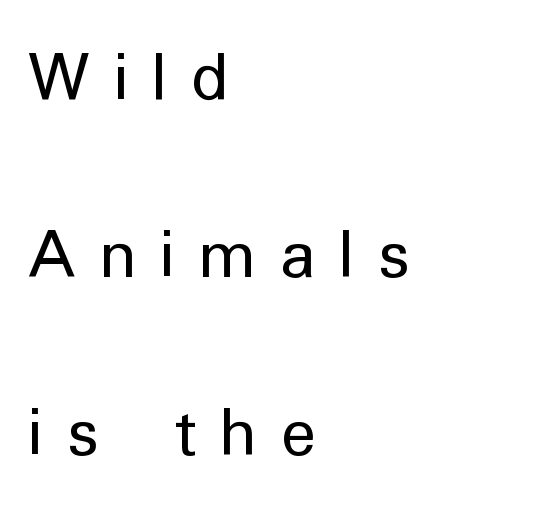
One-word summary of the alignment: left. Look at the tracking — it's clearly loosened, letters drifting apart. Every stem runs plumb, perpendicular to the baseline. Nope, no serifs anywhere on these letters. Think standard paragraph weight, or any step lighter than that. Summary of vertical rhythm: relaxed, with wide interline spacing.
